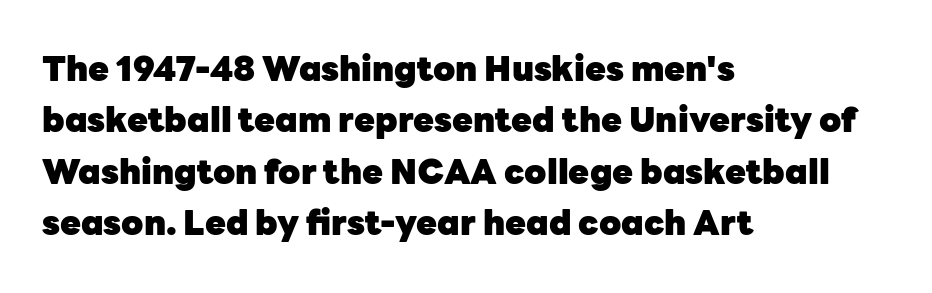
Q: Is the text bold? A: Yes.
Q: Is the text italic (slanted)? A: No, it is upright.
Q: Is the typeface a serif or a sans-serif typeface? A: Sans-serif.
Q: Is the text underlined? A: No.
Q: How is the paragraph aligned? A: Left-aligned.
Q: Is the spacing between letters normal or unusually wide? A: Normal.
Q: Is the spacing between lines tight, normal or loose? A: Normal.
Q: Width (condensed, normal, or wide)? A: Normal.
Q: Stroke contrast? A: Low.
Q: x-height? A: Medium.
Q: Monospaced? A: No.
